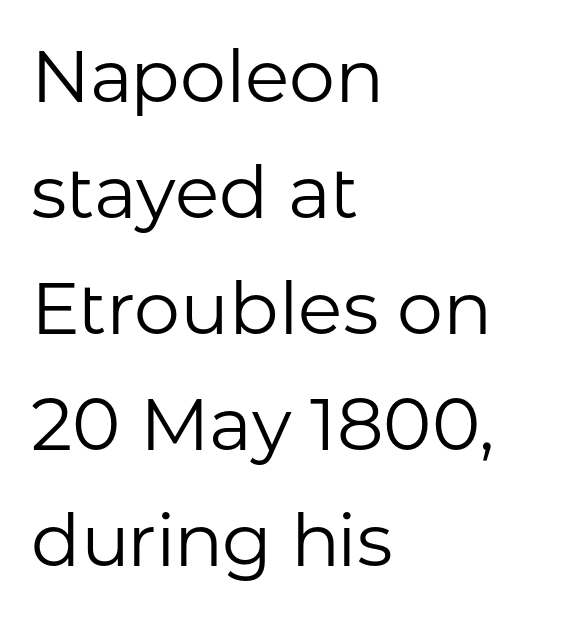
{"serif": "no", "italic": "no", "bold": "no", "weight": "regular", "width": "normal", "stroke_contrast": "low", "x_height": "medium", "monospaced": "no", "underline": "no", "align": "left", "line_spacing": "normal", "line_spacing_ratio": 1.59, "letter_spacing": "normal", "letter_spacing_em": 0.0, "glyph_px": 73}
